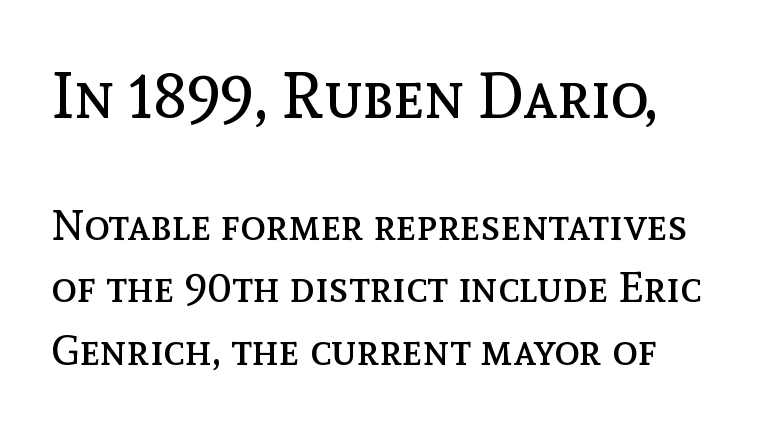
{"italic": "no", "bold": "no", "weight": "regular", "width": "normal", "x_height": "medium", "monospaced": "no", "underline": "no", "line_spacing": "normal", "line_spacing_ratio": 1.45, "letter_spacing": "normal", "letter_spacing_em": 0.0, "larger_block": "first", "size_ratio": 1.49, "glyph_px": 64}
